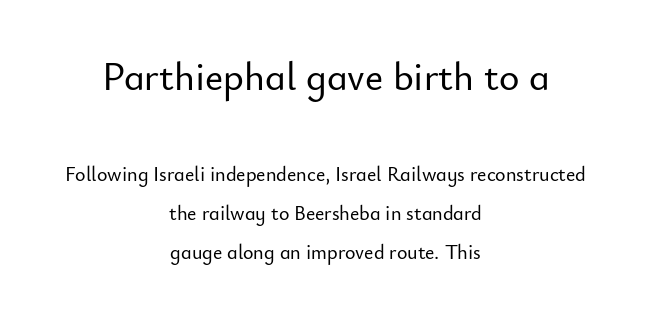
Q: Is the text italic (slanted)? A: No, it is upright.
Q: Is the typeface a serif or a sans-serif typeface? A: Sans-serif.
Q: Is the text underlined? A: No.
Q: How is the paragraph aligned? A: Centered.
Q: Is the spacing between letters normal or unusually wide? A: Normal.
Q: Is the spacing between lines tight, normal or loose? A: Loose.
Q: Which block of text is set in a larger size, the first (top) or the second (bottom)? A: The first (top) one.
Q: Width (condensed, normal, or wide)? A: Normal.
Q: Stroke contrast? A: Low.
Q: x-height? A: Small.
Q: Monospaced? A: No.
